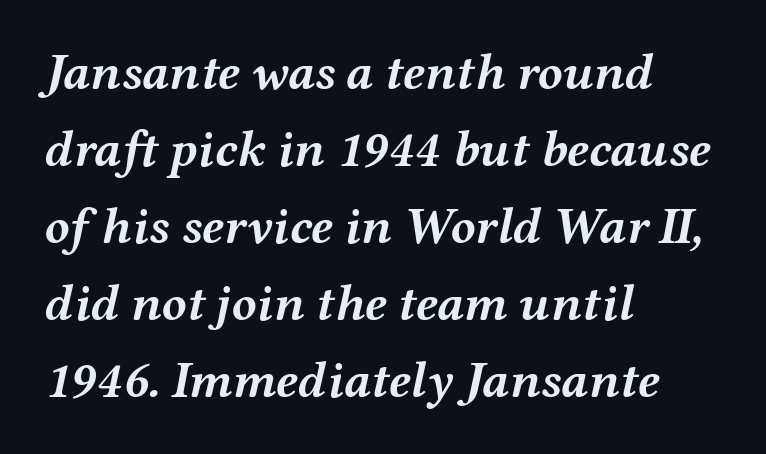
{"italic": "yes", "lean": "right", "slant_degrees": 12, "bold": "yes", "weight": "semibold", "width": "wide", "stroke_contrast": "medium", "x_height": "medium", "monospaced": "no", "underline": "no", "align": "left", "line_spacing": "normal", "line_spacing_ratio": 1.51, "letter_spacing": "normal", "letter_spacing_em": 0.0, "glyph_px": 51}
